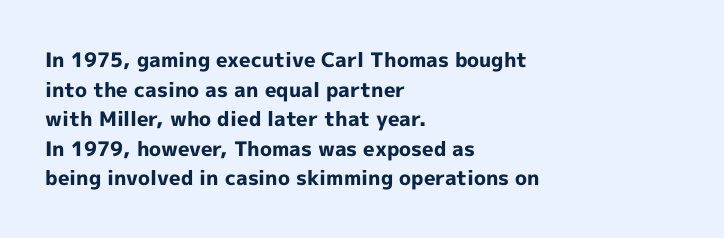
{"italic": "no", "bold": "yes", "underline": "no", "align": "left", "line_spacing": "normal", "line_spacing_ratio": 1.48, "letter_spacing": "normal", "letter_spacing_em": 0.0, "glyph_px": 20}
